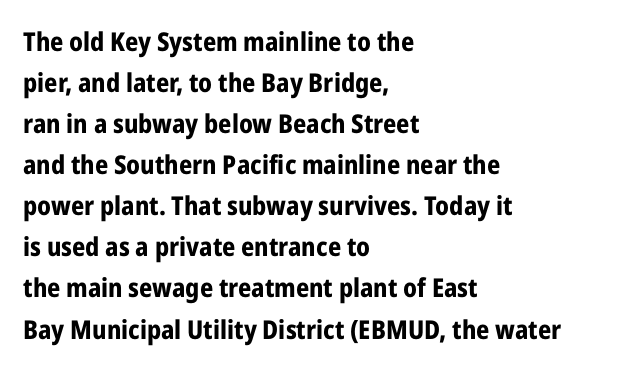
The image shows 26 px bold type, upright; set left-aligned, normal line spacing (1.58x), normal letter spacing, not underlined.
